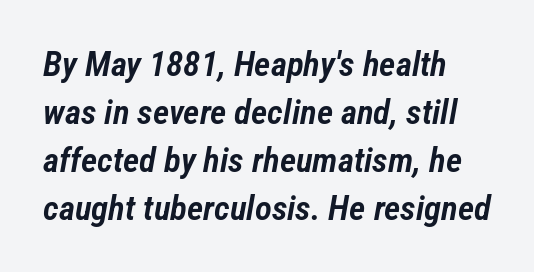
The image shows 35 px semibold, condensed type, italic (leaning right); set normal line spacing (1.37x), normal letter spacing, not underlined; low stroke contrast and a medium x-height.
